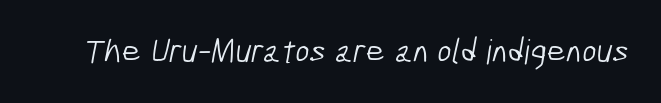
{"serif": "no", "bold": "no", "weight": "light", "width": "condensed", "stroke_contrast": "low", "x_height": "medium", "monospaced": "no", "underline": "no", "letter_spacing": "normal", "letter_spacing_em": 0.0, "glyph_px": 34}
